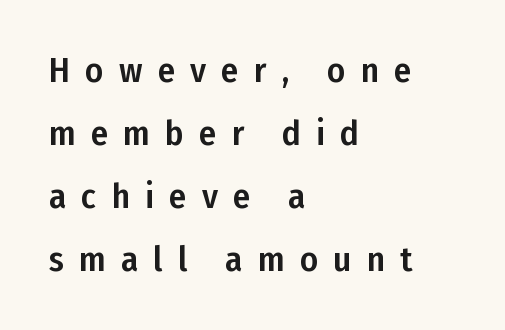
Q: Is the text italic (slanted)? A: No, it is upright.
Q: Is the typeface a serif or a sans-serif typeface? A: Sans-serif.
Q: Is the text underlined? A: No.
Q: How is the paragraph aligned? A: Left-aligned.
Q: Is the spacing between letters normal or unusually wide? A: Unusually wide.
Q: Width (condensed, normal, or wide)? A: Condensed.
Q: Stroke contrast? A: Low.
Q: x-height? A: Medium.
Q: Monospaced? A: No.
